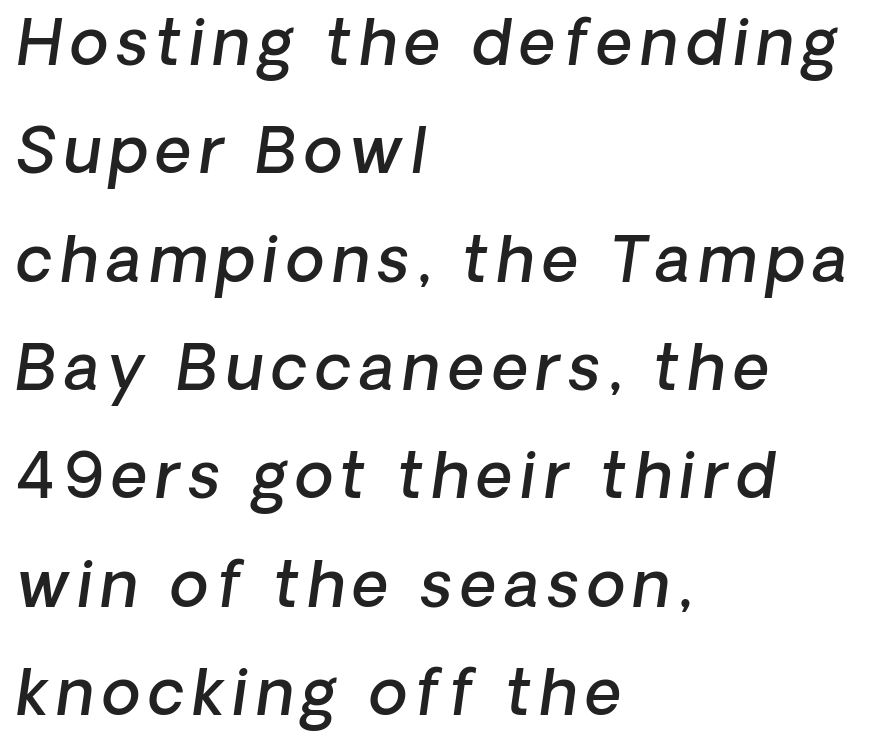
Q: Is the text bold? A: Semi-bold.
Q: Is the typeface a serif or a sans-serif typeface? A: Sans-serif.
Q: Is the text underlined? A: No.
Q: How is the paragraph aligned? A: Left-aligned.
Q: Width (condensed, normal, or wide)? A: Normal.
Q: Stroke contrast? A: Low.
Q: x-height? A: Medium.
Q: Monospaced? A: No.
